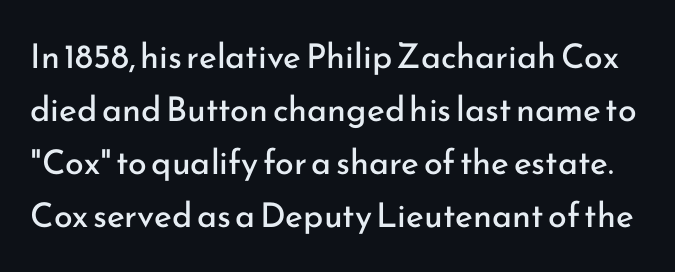
This sample uses an upright cut, with every glyph sitting square on the baseline. Honestly, the letter spacing is just normal — you wouldn't notice it. You could not count columns in this text — the font is proportionally spaced. No letter is thick-stroked: the sample isn't bold. The block of text has a typical density, with ordinary space between rows.
